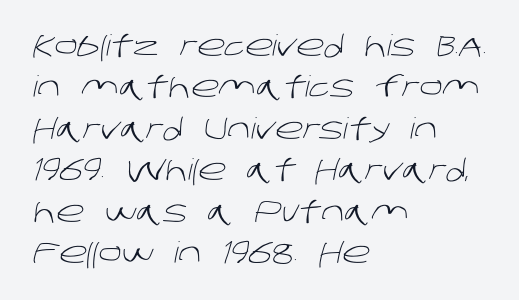
The lines are quadded left. Type style note: lacks serifs. Standard letterfit; no display-style spreading of the glyphs. Spacing verdict: proportional, widths tailored to each character. Glance below the letters and you will spot only blank space.
